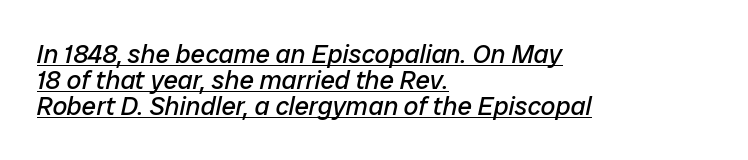
{"italic": "yes", "lean": "right", "slant_degrees": 12, "bold": "no", "underline": "yes", "align": "left", "line_spacing": "tight", "line_spacing_ratio": 1.0, "letter_spacing": "normal", "letter_spacing_em": 0.0, "glyph_px": 26}
